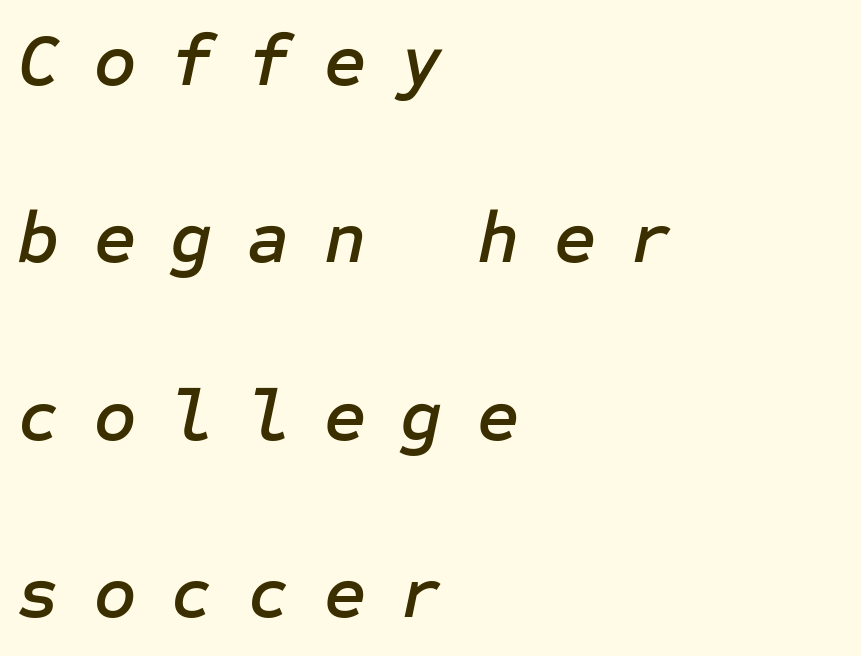
{"italic": "yes", "lean": "right", "slant_degrees": 12, "width": "normal", "stroke_contrast": "low", "x_height": "medium", "underline": "no", "align": "left", "line_spacing": "loose", "line_spacing_ratio": 2.43, "letter_spacing": "wide", "letter_spacing_em": 0.47, "glyph_px": 73}
